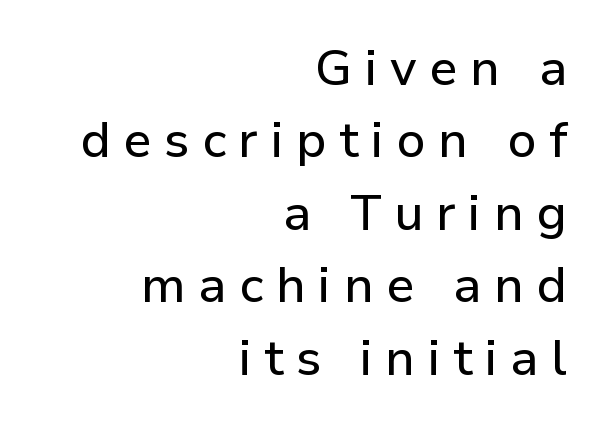
{"serif": "no", "italic": "no", "width": "normal", "stroke_contrast": "low", "x_height": "medium", "monospaced": "no", "underline": "no", "align": "right", "line_spacing": "normal", "line_spacing_ratio": 1.45, "letter_spacing": "wide", "letter_spacing_em": 0.25, "glyph_px": 50}
